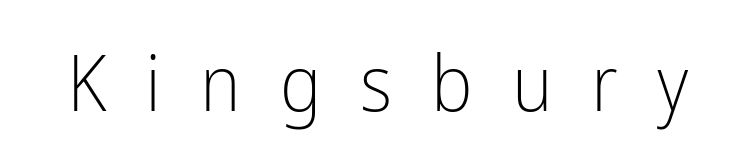
Q: Is the text bold? A: No.
Q: Is the text italic (slanted)? A: No, it is upright.
Q: Is the typeface a serif or a sans-serif typeface? A: Sans-serif.
Q: Is the text underlined? A: No.
Q: Is the spacing between letters normal or unusually wide? A: Unusually wide.
Q: Width (condensed, normal, or wide)? A: Condensed.
Q: Stroke contrast? A: Low.
Q: x-height? A: Medium.
Q: Monospaced? A: No.
